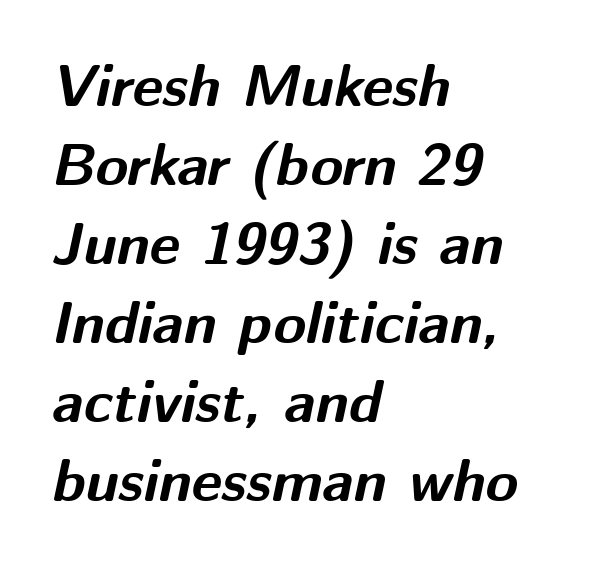
{"italic": "yes", "lean": "right", "slant_degrees": 12, "bold": "yes", "weight": "bold", "width": "normal", "stroke_contrast": "medium", "x_height": "medium", "monospaced": "no", "underline": "no", "align": "left", "line_spacing": "normal", "line_spacing_ratio": 1.34, "letter_spacing": "normal", "letter_spacing_em": 0.0, "glyph_px": 59}
